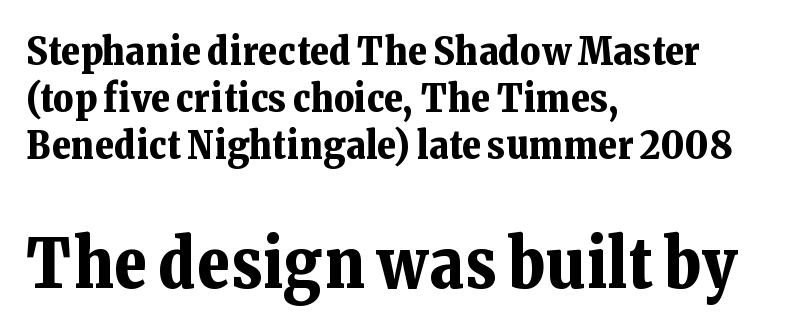
The image shows 68 px bold serif type, upright; set left-aligned, line spacing 1.2x, normal letter spacing, not underlined; the second (bottom) block is 1.74x larger; low stroke contrast and a medium x-height.
